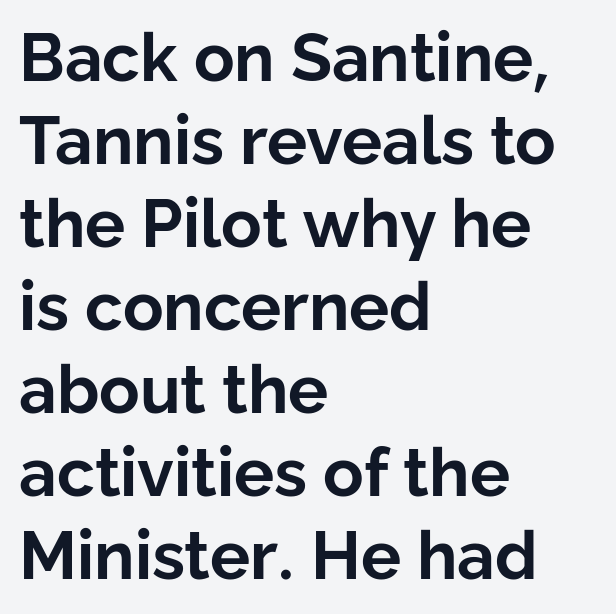
Weight check: bold — yes, fully. Each line starts at the same left margin while the right side varies. When letters stand straight like this, we call the style roman or upright. Examine the stroke ends and you'll find no serifs. Only glyphs here, with clear space below each row. Spacing verdict: proportional, widths tailored to each character.
